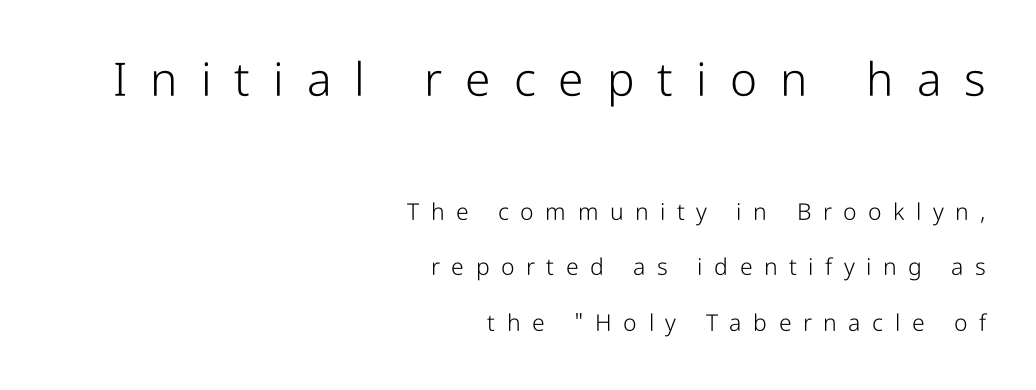
Q: Is the text bold? A: No.
Q: Is the text italic (slanted)? A: No, it is upright.
Q: Is the typeface a serif or a sans-serif typeface? A: Sans-serif.
Q: Is the text underlined? A: No.
Q: How is the paragraph aligned? A: Right-aligned.
Q: Is the spacing between letters normal or unusually wide? A: Unusually wide.
Q: Is the spacing between lines tight, normal or loose? A: Loose.
Q: Which block of text is set in a larger size, the first (top) or the second (bottom)? A: The first (top) one.
Q: Width (condensed, normal, or wide)? A: Condensed.
Q: Stroke contrast? A: Low.
Q: x-height? A: Medium.
Q: Monospaced? A: No.
